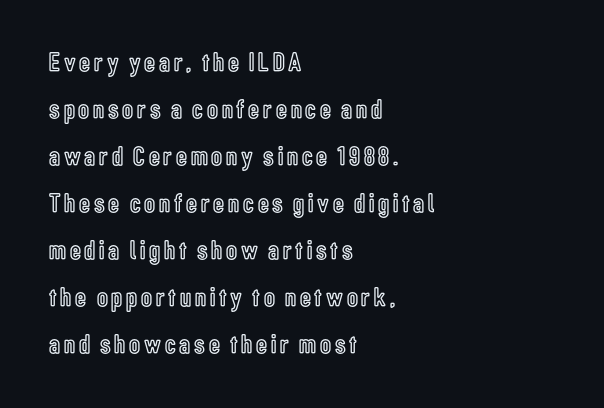
The image shows 27 px text type, upright; set left-aligned, line spacing 1.74x, not underlined.
